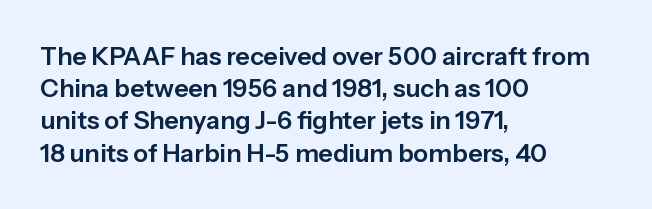
Q: Is the text italic (slanted)? A: No, it is upright.
Q: Is the text underlined? A: No.
Q: How is the paragraph aligned? A: Left-aligned.
Q: Is the spacing between letters normal or unusually wide? A: Normal.
Q: Is the spacing between lines tight, normal or loose? A: Normal.
